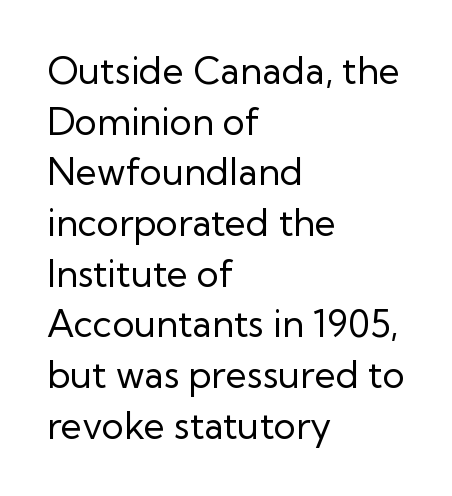
The image shows 37 px regular-weight sans-serif type, upright; set left-aligned, normal line spacing (1.37x), normal letter spacing, not underlined; low stroke contrast and a medium x-height.
